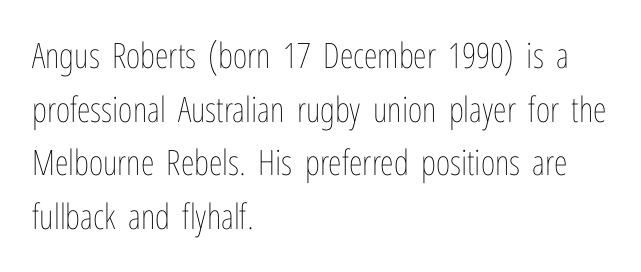
Q: Is the text bold? A: No.
Q: Is the text italic (slanted)? A: No, it is upright.
Q: Is the text underlined? A: No.
Q: How is the paragraph aligned? A: Left-aligned.
Q: Is the spacing between letters normal or unusually wide? A: Normal.
Q: Is the spacing between lines tight, normal or loose? A: Normal.
Q: Width (condensed, normal, or wide)? A: Condensed.
Q: Stroke contrast? A: Low.
Q: x-height? A: Medium.
Q: Monospaced? A: No.
